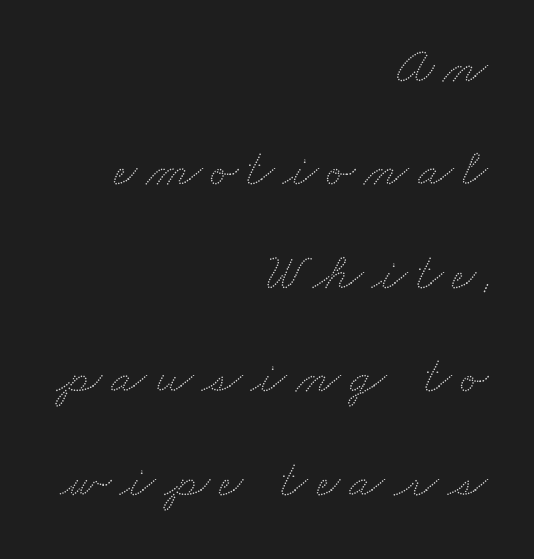
Q: Is the text underlined? A: No.
Q: How is the paragraph aligned? A: Right-aligned.
Q: Is the spacing between lines tight, normal or loose? A: Loose.
Q: Width (condensed, normal, or wide)? A: Wide.
Q: Stroke contrast? A: Low.
Q: x-height? A: Small.
Q: Monospaced? A: No.
